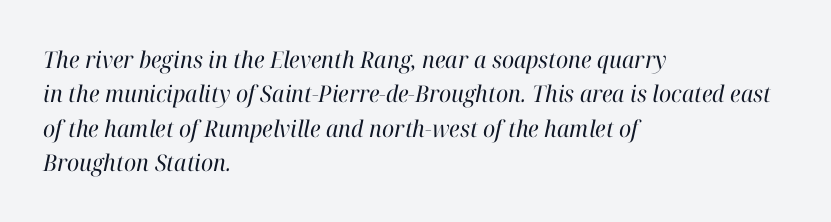
Only glyphs here, with clear space below each row. Compared with typical paragraphs, the rows here are spaced about the same. These lines stack with their left ends in a neat column. Look at the tracking — it's just the regular setting, nothing added. Rendered with sloped, italic letterforms. Nothing heavy about these letters — not bold at all.
